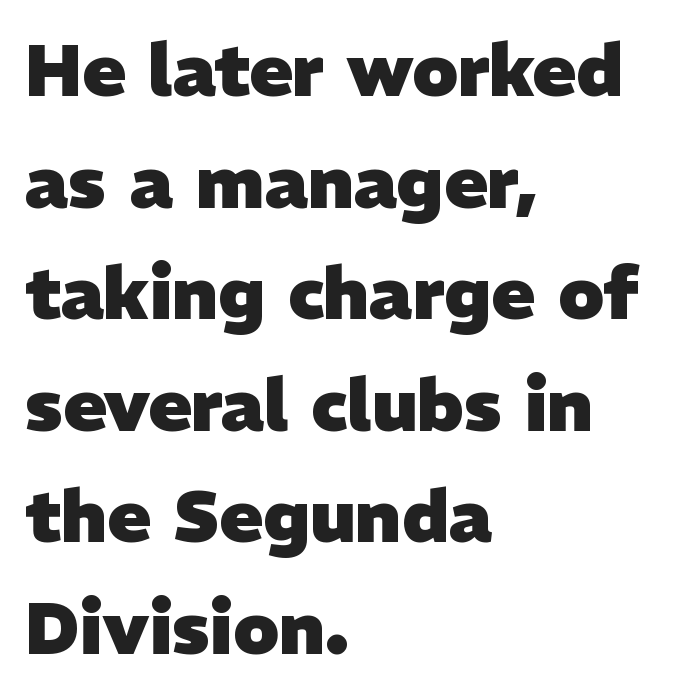
{"serif": "no", "bold": "yes", "weight": "heavy", "width": "normal", "stroke_contrast": "low", "x_height": "medium", "monospaced": "no", "underline": "no", "align": "left", "line_spacing": "normal", "line_spacing_ratio": 1.55, "letter_spacing": "normal", "letter_spacing_em": 0.0, "glyph_px": 72}
